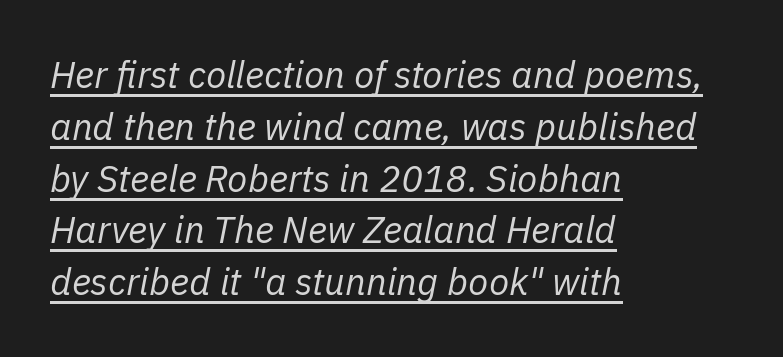
Q: Is the text bold? A: No.
Q: Is the text italic (slanted)? A: Yes, it leans right by about 11 degrees.
Q: Is the text underlined? A: Yes.
Q: How is the paragraph aligned? A: Left-aligned.
Q: Is the spacing between letters normal or unusually wide? A: Normal.
Q: Is the spacing between lines tight, normal or loose? A: Normal.
Q: Width (condensed, normal, or wide)? A: Normal.
Q: Stroke contrast? A: Low.
Q: x-height? A: Medium.
Q: Monospaced? A: No.
